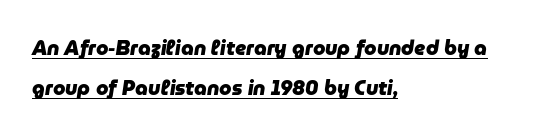
Q: Is the text bold? A: Yes.
Q: Is the text italic (slanted)? A: Yes, it leans right by about 9 degrees.
Q: Is the text underlined? A: Yes.
Q: How is the paragraph aligned? A: Left-aligned.
Q: Is the spacing between letters normal or unusually wide? A: Normal.
Q: Is the spacing between lines tight, normal or loose? A: Loose.
